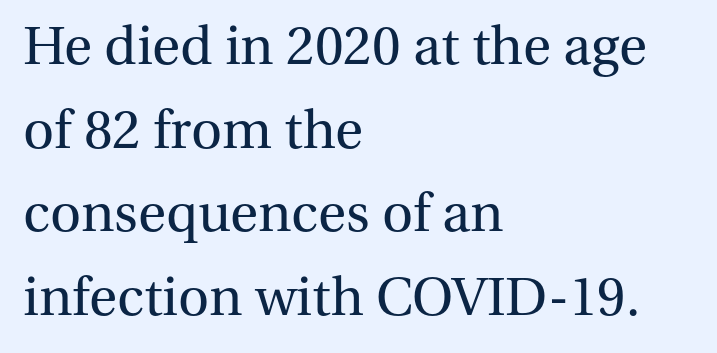
Q: Is the text bold? A: No.
Q: Is the text italic (slanted)? A: No, it is upright.
Q: Is the typeface a serif or a sans-serif typeface? A: Serif.
Q: Is the text underlined? A: No.
Q: How is the paragraph aligned? A: Left-aligned.
Q: Is the spacing between letters normal or unusually wide? A: Normal.
Q: Is the spacing between lines tight, normal or loose? A: Normal.
Q: Width (condensed, normal, or wide)? A: Normal.
Q: Stroke contrast? A: Medium.
Q: x-height? A: Medium.
Q: Monospaced? A: No.
